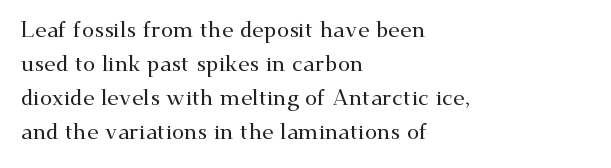
The image shows 22 px text type, upright; set left-aligned, normal line spacing (1.55x), normal letter spacing, not underlined.
